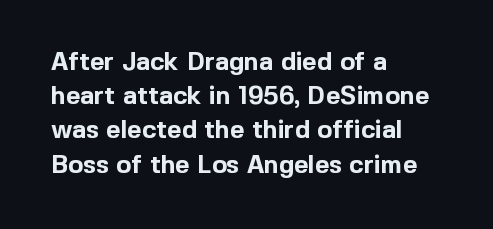
The image shows 25 px bold type, upright; set left-aligned, normal line spacing (1.37x), normal letter spacing, not underlined.
